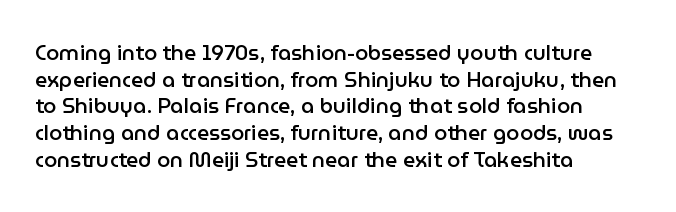
Casual observation: everything's shoved over to the left. Horizontal bands of white between lines are of average thickness. Tracking value appears to be zero — textbook default spacing. The letters stand straight up with perfectly vertical stems. Compared with an ordinary text face, these strokes are moderately heavier — a semibold. Anything drawn beneath the words? Only blank space.
